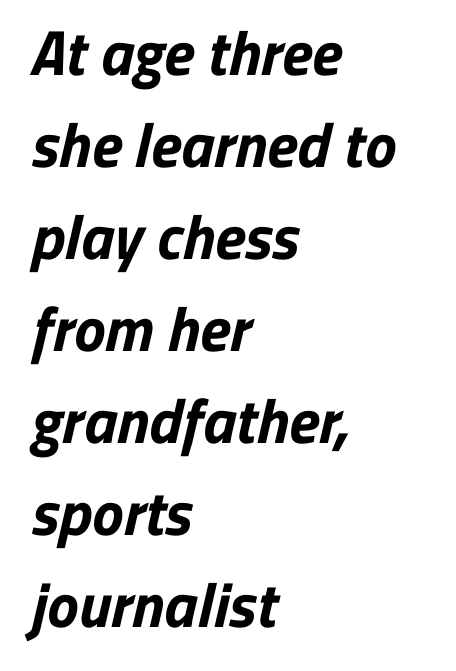
Rule under the text: the space is simply empty. Does the weight exceed regular? Yes, all the way to bold. The passage shown is typeset with a sans-serif family. Standard letterfit; no display-style spreading of the glyphs. Do the characters align in a grid? No, the font is proportional.
